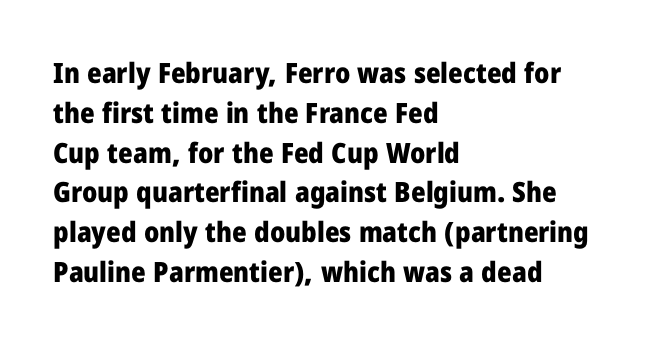
Q: Is the text bold? A: Yes.
Q: Is the text italic (slanted)? A: No, it is upright.
Q: Is the typeface a serif or a sans-serif typeface? A: Sans-serif.
Q: Is the text underlined? A: No.
Q: How is the paragraph aligned? A: Left-aligned.
Q: Is the spacing between letters normal or unusually wide? A: Normal.
Q: Is the spacing between lines tight, normal or loose? A: Normal.
Q: Width (condensed, normal, or wide)? A: Normal.
Q: Stroke contrast? A: Low.
Q: x-height? A: Medium.
Q: Monospaced? A: No.
